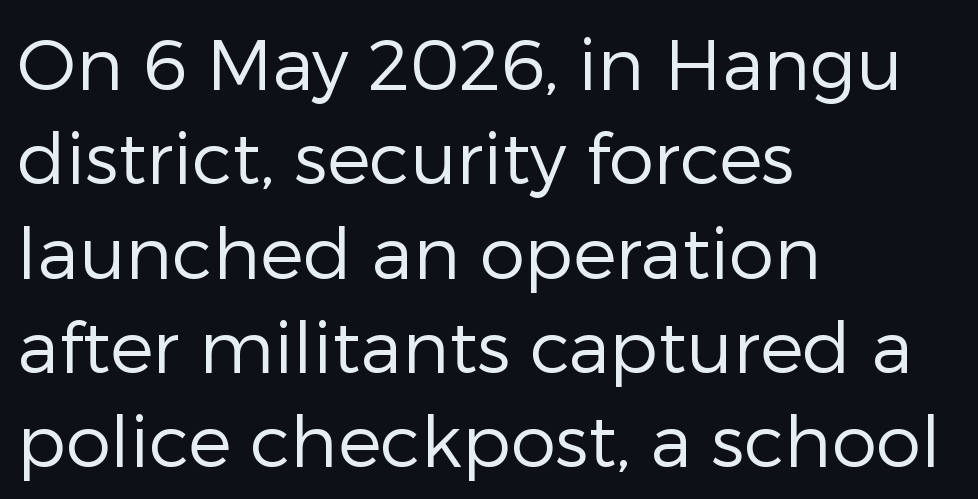
Q: Is the text bold? A: No.
Q: Is the text italic (slanted)? A: No, it is upright.
Q: Is the typeface a serif or a sans-serif typeface? A: Sans-serif.
Q: Is the text underlined? A: No.
Q: How is the paragraph aligned? A: Left-aligned.
Q: Is the spacing between letters normal or unusually wide? A: Normal.
Q: Is the spacing between lines tight, normal or loose? A: Normal.
Q: Width (condensed, normal, or wide)? A: Normal.
Q: Stroke contrast? A: Low.
Q: x-height? A: Medium.
Q: Monospaced? A: No.
